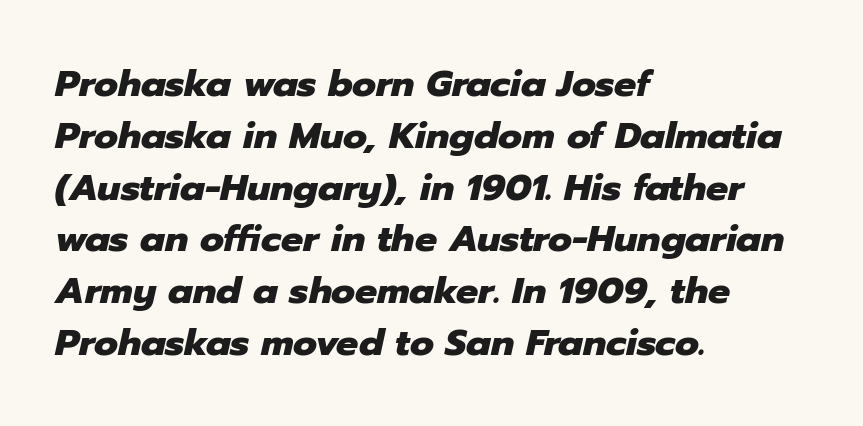
This is oblique type, the kind used for emphasis or titles. The horizontal fit of the characters is conventional and even. The rendering uses a bold face; every stroke is thick and dark. Does the leading feel generous? No, just average.
